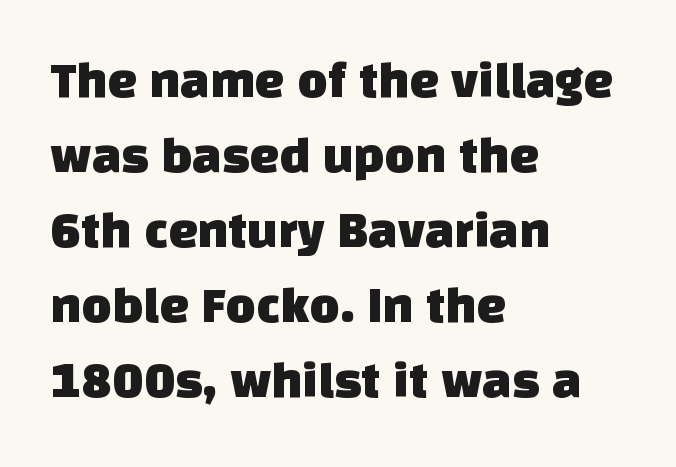
Q: Is the typeface a serif or a sans-serif typeface? A: Sans-serif.
Q: Is the text underlined? A: No.
Q: How is the paragraph aligned? A: Left-aligned.
Q: Is the spacing between letters normal or unusually wide? A: Normal.
Q: Is the spacing between lines tight, normal or loose? A: Normal.
Q: Width (condensed, normal, or wide)? A: Normal.
Q: Stroke contrast? A: Low.
Q: x-height? A: Large.
Q: Monospaced? A: No.
